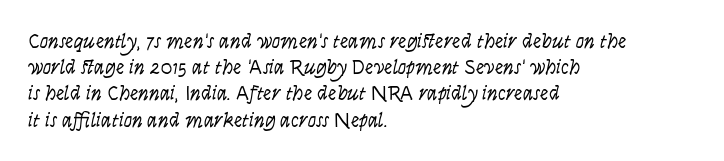
The image shows 21 px text type; set left-aligned, normal line spacing (1.25x), normal letter spacing, not underlined.
